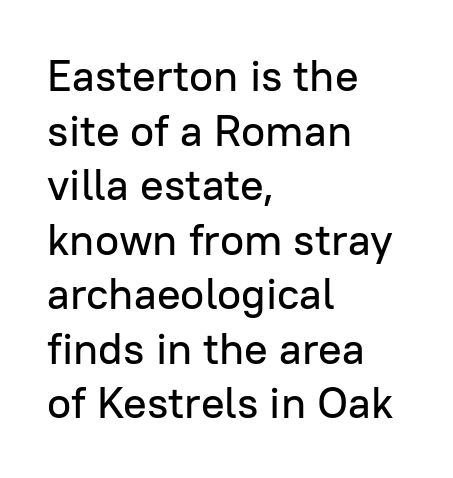
Note: no serifs on the glyphs. How are the letters spaced? Ordinarily, with no added tracking. Every stem runs plumb, perpendicular to the baseline. Teacher's note: observe the even left margin — that is flush-left alignment. The specimen omits any rule beneath the text block's lines. Here the designer chose a conventional face with non-uniform glyph widths.
